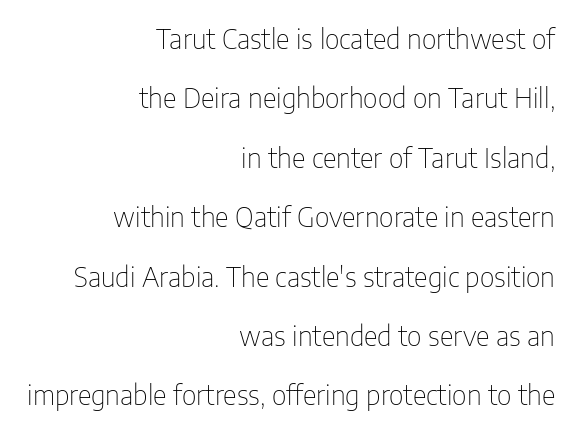
{"italic": "no", "bold": "no", "underline": "no", "align": "right", "line_spacing": "loose", "line_spacing_ratio": 2.2, "letter_spacing": "normal", "letter_spacing_em": 0.0, "glyph_px": 27}
